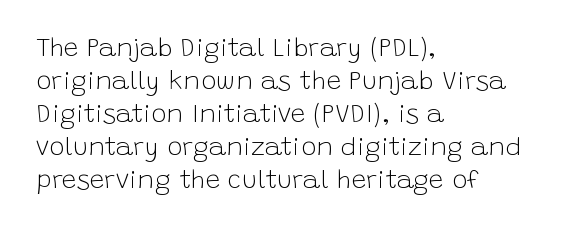
The image shows 26 px text type, upright; set left-aligned, normal line spacing (1.27x), normal letter spacing, not underlined.
